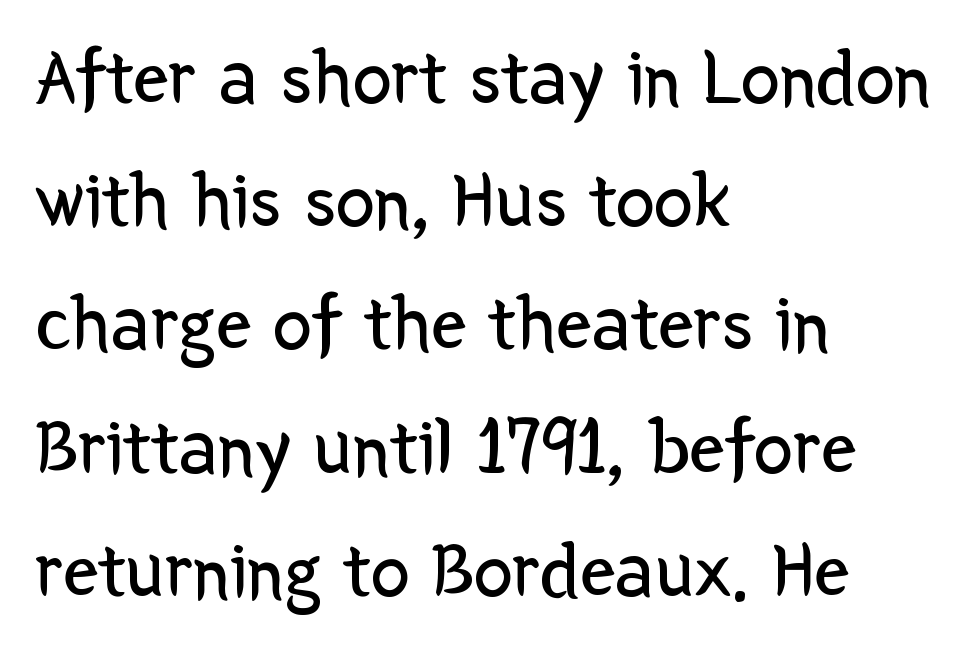
Q: Is the text bold? A: No.
Q: Is the text italic (slanted)? A: No, it is upright.
Q: Is the typeface a serif or a sans-serif typeface? A: Sans-serif.
Q: Is the text underlined? A: No.
Q: How is the paragraph aligned? A: Left-aligned.
Q: Is the spacing between letters normal or unusually wide? A: Normal.
Q: Is the spacing between lines tight, normal or loose? A: Normal.
Q: Width (condensed, normal, or wide)? A: Normal.
Q: Stroke contrast? A: Low.
Q: x-height? A: Medium.
Q: Monospaced? A: No.
